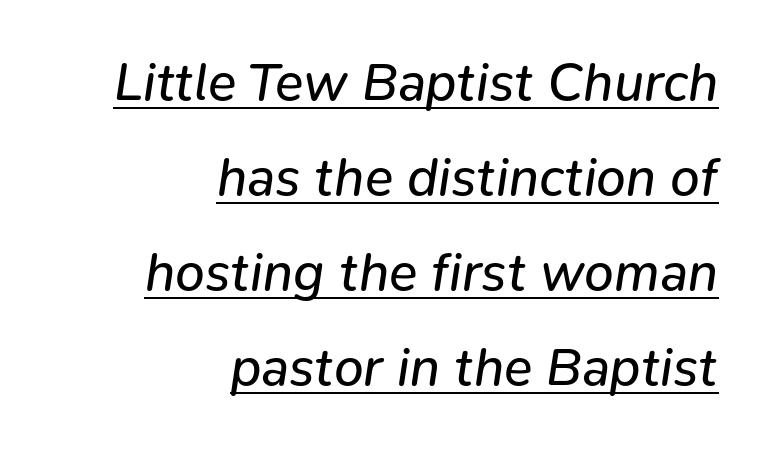
{"italic": "yes", "lean": "right", "slant_degrees": 9, "bold": "no", "weight": "regular", "width": "normal", "stroke_contrast": "low", "x_height": "medium", "monospaced": "no", "underline": "yes", "align": "right", "line_spacing_ratio": 1.79, "letter_spacing": "normal", "letter_spacing_em": 0.0, "glyph_px": 53}
